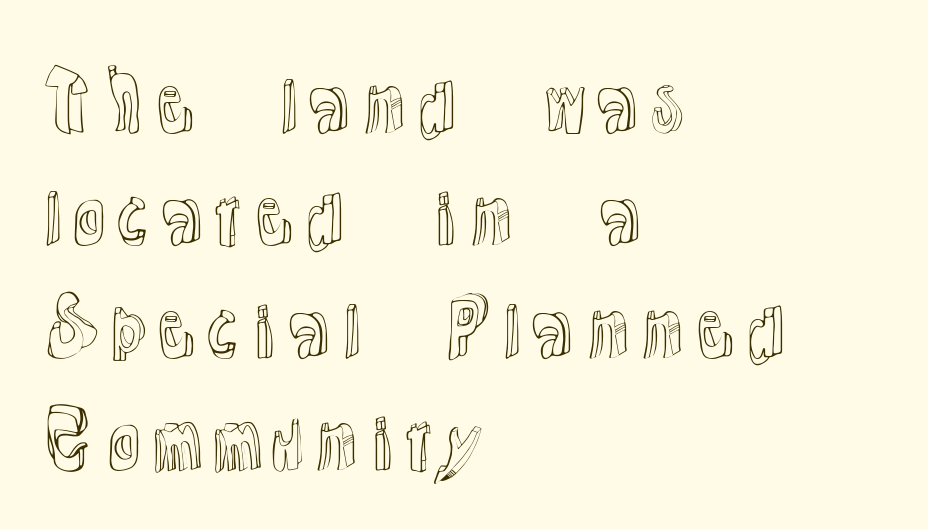
The ragged edge is on the right, which tells us the setting is flush left. Spacing verdict: proportional, widths tailored to each character. The letters sit at their default tracking, neither squeezed nor spread. Words float on clear page, feet unadorned. Vertical spacing — default.
